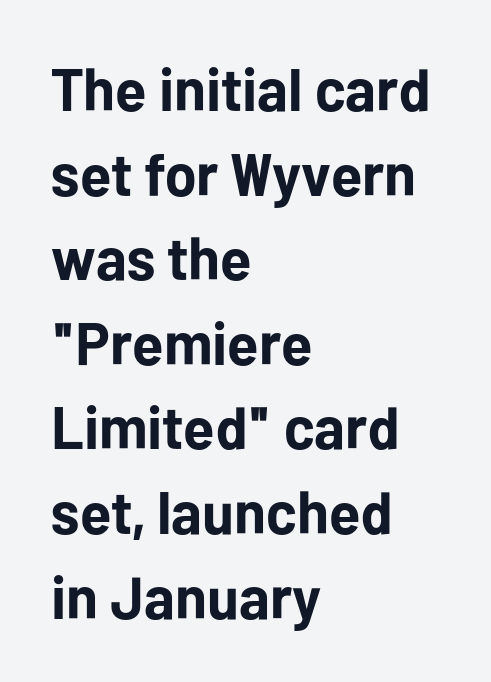
{"serif": "no", "italic": "no", "bold": "yes", "weight": "bold", "width": "normal", "stroke_contrast": "low", "x_height": "medium", "monospaced": "no", "underline": "no", "align": "left", "line_spacing": "normal", "line_spacing_ratio": 1.41, "letter_spacing": "normal", "letter_spacing_em": 0.0, "glyph_px": 60}
